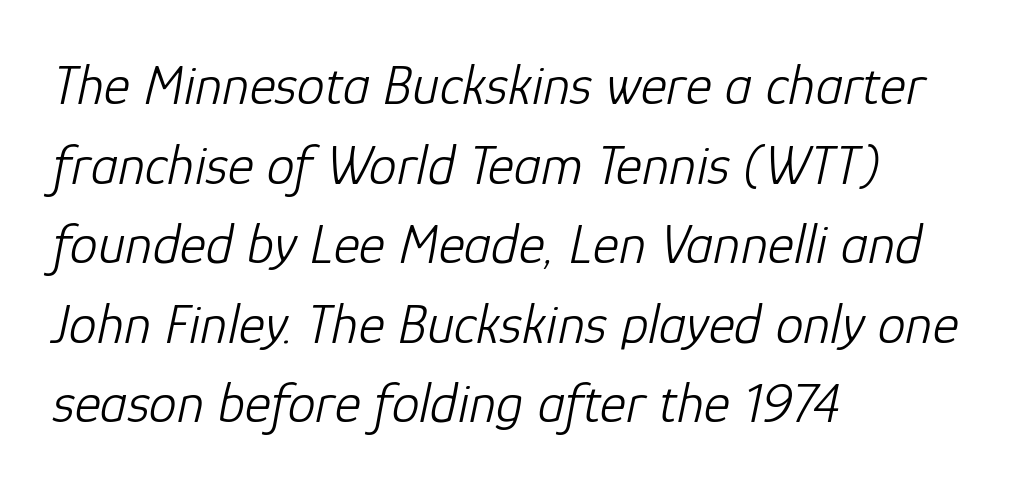
You could call the tracking neutral — neither tight nor loose. Beneath every word, the page is bare. The passage shown stacks its lines at a standard gap. Yep, that's italic — everything's leaning. Heaviness? Minimal to ordinary, like unemphasized prose.
